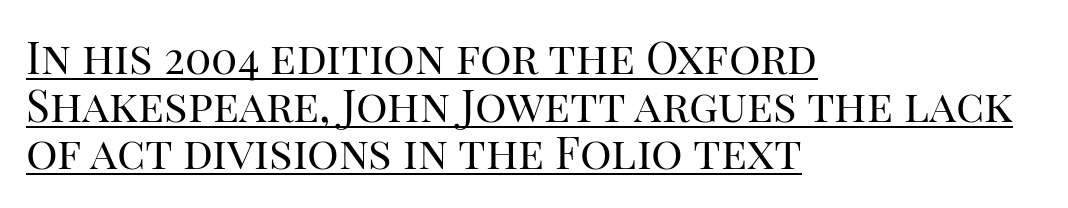
Q: Is the text bold? A: No.
Q: Is the text italic (slanted)? A: No, it is upright.
Q: Is the typeface a serif or a sans-serif typeface? A: Serif.
Q: Is the text underlined? A: Yes.
Q: How is the paragraph aligned? A: Left-aligned.
Q: Is the spacing between letters normal or unusually wide? A: Normal.
Q: Is the spacing between lines tight, normal or loose? A: Tight.
Q: Width (condensed, normal, or wide)? A: Normal.
Q: Stroke contrast? A: High.
Q: x-height? A: Large.
Q: Monospaced? A: No.
